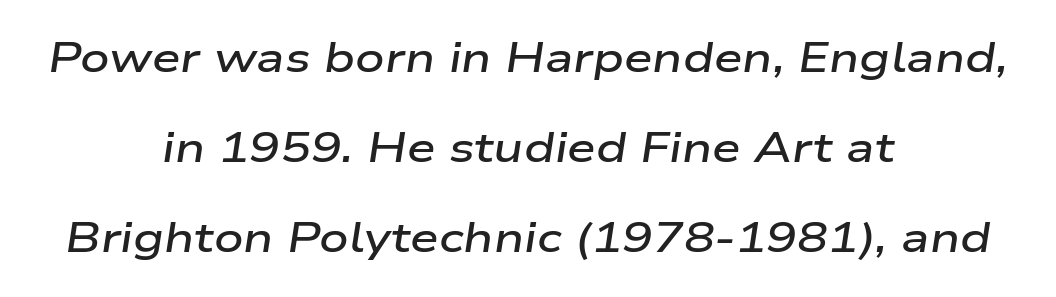
Type without underlining. Students, note that the glyphs here touch the page at normal intervals. The passage shown is typed in a proportional face where columns would drift. This sample uses an oblique cut, with every glyph tilted off the vertical.
